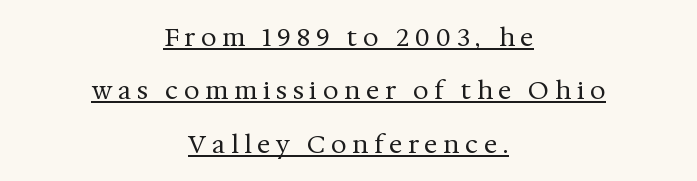
{"italic": "no", "bold": "no", "underline": "yes", "align": "center", "line_spacing": "loose", "line_spacing_ratio": 2.14, "letter_spacing": "wide", "letter_spacing_em": 0.23, "glyph_px": 25}
